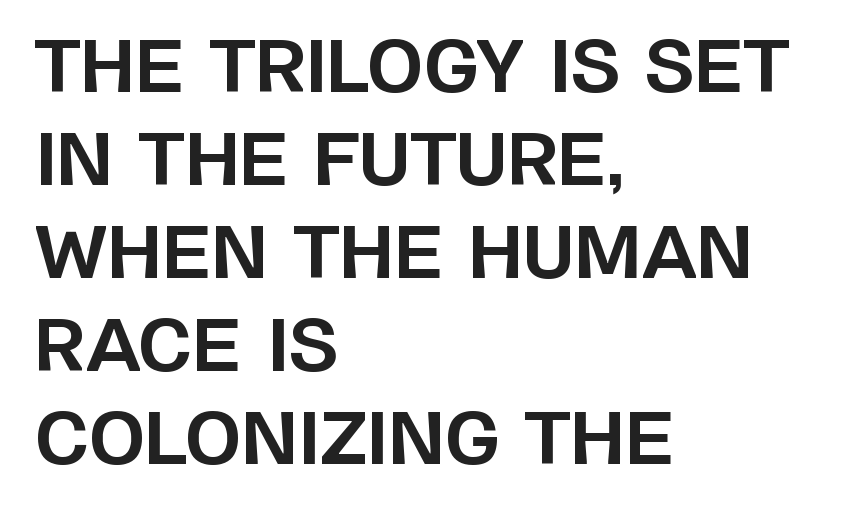
{"serif": "no", "italic": "no", "bold": "yes", "weight": "bold", "width": "normal", "stroke_contrast": "low", "x_height": "large", "monospaced": "no", "underline": "no", "align": "left", "line_spacing": "normal", "line_spacing_ratio": 1.29, "letter_spacing": "normal", "letter_spacing_em": 0.0, "glyph_px": 72}
